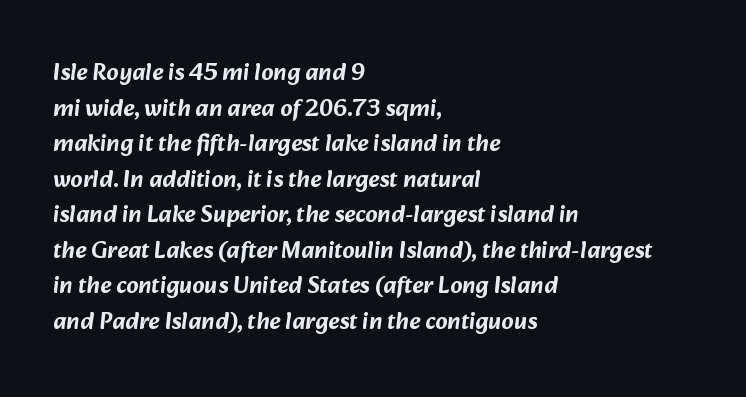
Q: Is the text underlined? A: No.
Q: How is the paragraph aligned? A: Left-aligned.
Q: Is the spacing between letters normal or unusually wide? A: Normal.
Q: Is the spacing between lines tight, normal or loose? A: Normal.
